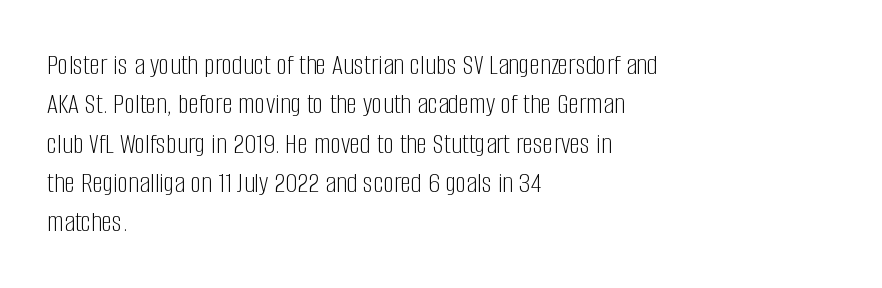
Q: Is the text bold? A: No.
Q: Is the text italic (slanted)? A: No, it is upright.
Q: Is the typeface a serif or a sans-serif typeface? A: Sans-serif.
Q: Is the text underlined? A: No.
Q: How is the paragraph aligned? A: Left-aligned.
Q: Is the spacing between letters normal or unusually wide? A: Normal.
Q: Is the spacing between lines tight, normal or loose? A: Normal.
Q: Width (condensed, normal, or wide)? A: Condensed.
Q: Stroke contrast? A: Low.
Q: x-height? A: Large.
Q: Monospaced? A: No.
